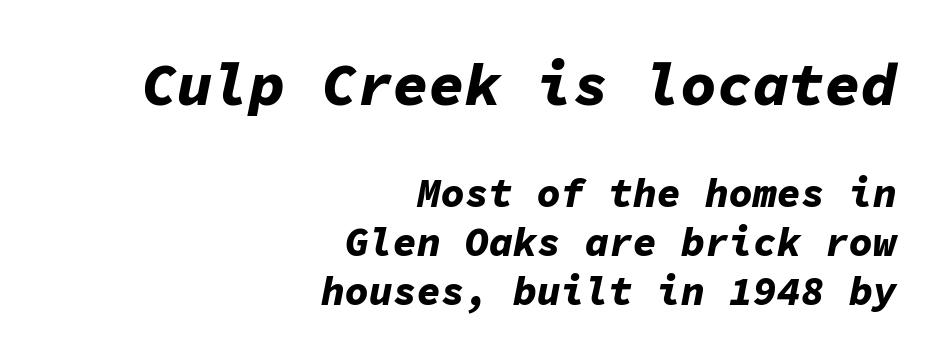
{"italic": "yes", "lean": "right", "slant_degrees": 11, "bold": "yes", "weight": "bold", "width": "normal", "stroke_contrast": "low", "x_height": "medium", "monospaced": "yes", "underline": "no", "align": "right", "line_spacing_ratio": 1.23, "letter_spacing": "normal", "letter_spacing_em": 0.0, "larger_block": "first", "size_ratio": 1.5, "glyph_px": 60}
